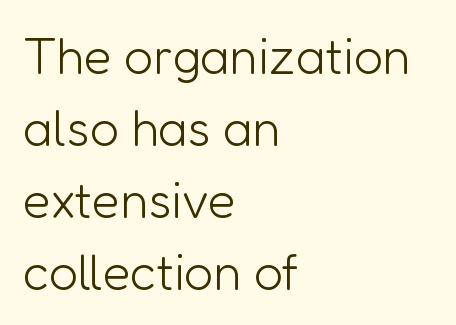
Q: Is the text bold? A: No.
Q: Is the text italic (slanted)? A: No, it is upright.
Q: Is the typeface a serif or a sans-serif typeface? A: Sans-serif.
Q: Is the text underlined? A: No.
Q: How is the paragraph aligned? A: Left-aligned.
Q: Is the spacing between letters normal or unusually wide? A: Normal.
Q: Is the spacing between lines tight, normal or loose? A: Normal.
Q: Width (condensed, normal, or wide)? A: Normal.
Q: Stroke contrast? A: Low.
Q: x-height? A: Medium.
Q: Monospaced? A: No.
